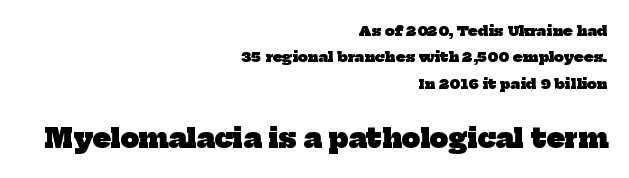
{"bold": "yes", "underline": "no", "align": "right", "line_spacing_ratio": 1.89, "letter_spacing": "normal", "letter_spacing_em": 0.0, "larger_block": "second", "size_ratio": 1.86, "glyph_px": 26}
